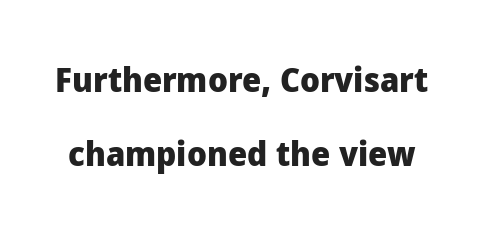
{"serif": "no", "italic": "no", "bold": "yes", "weight": "heavy", "width": "normal", "stroke_contrast": "low", "x_height": "medium", "monospaced": "no", "underline": "no", "line_spacing": "loose", "line_spacing_ratio": 2.18, "letter_spacing": "normal", "letter_spacing_em": 0.0, "glyph_px": 34}
